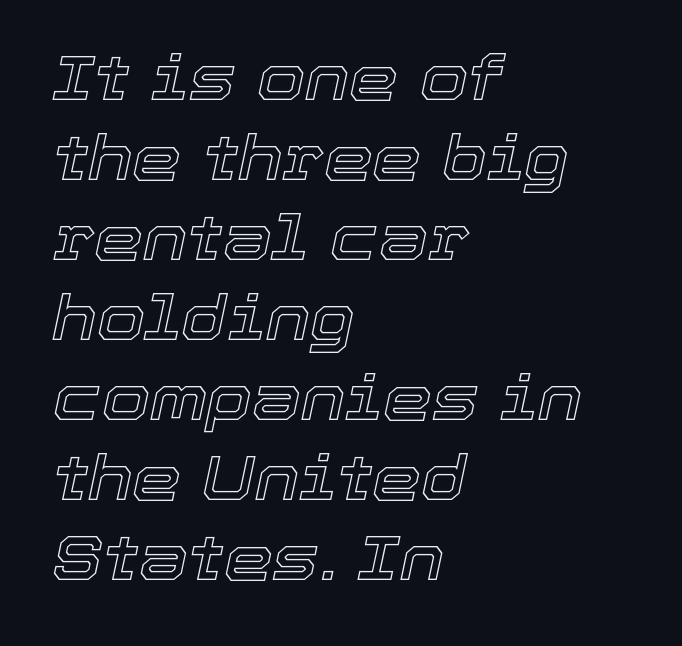
The space between consecutive lines is moderate. Notice how the passage keeps a crisp vertical edge on the left only. Varying glyph widths throughout — classic text-font behaviour. Nothing unusual about the tracking: characters are spaced as the font intends. Designer's note — italics engaged.
